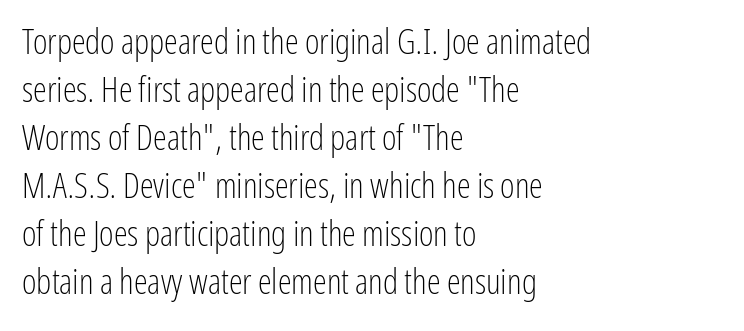
Unlike a traditional serif, this face leaves its strokes unadorned. Alignment: flush left. Looks like regular typesetting: each glyph gets only the width it needs. The zone under the glyphs is completely vacant.
